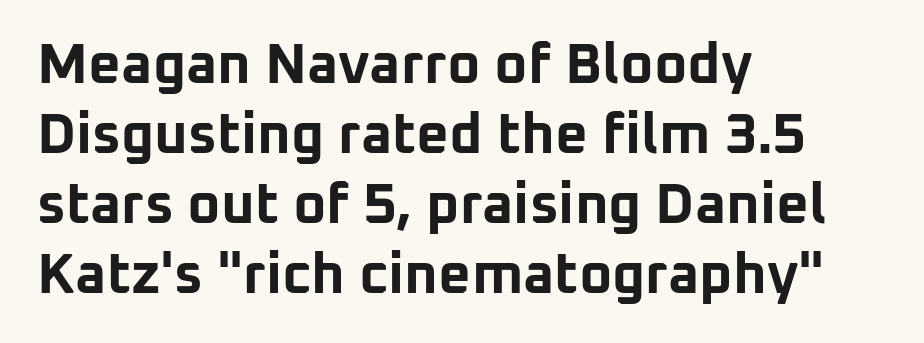
No feet cap the strokes, marking this as sans-serif type. The gaps between neighbouring characters are ordinary and unremarkable. It's the straight-up-and-down kind of type. Type without underlining. You could not count columns in this text — the font is proportionally spaced.
